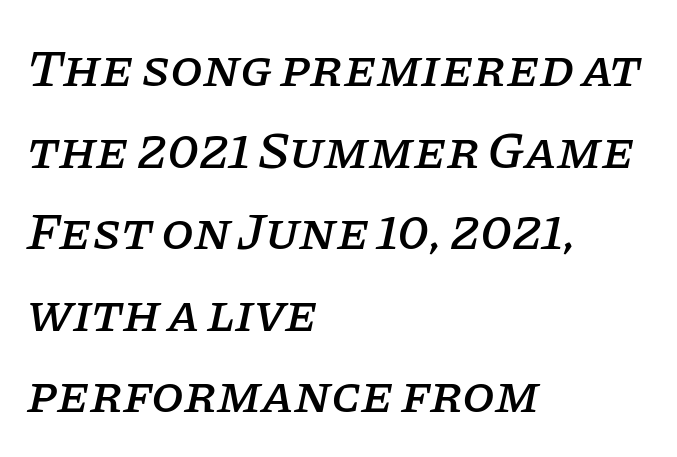
The image shows 53 px serif type, italic (leaning right); set left-aligned, normal line spacing (1.54x), normal letter spacing, not underlined; low stroke contrast and a large x-height.
